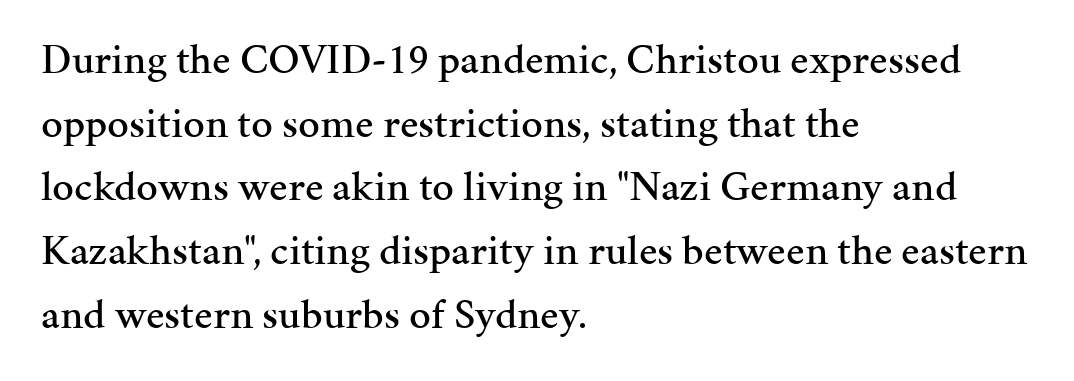
{"serif": "yes", "italic": "no", "width": "normal", "stroke_contrast": "medium", "x_height": "medium", "monospaced": "no", "underline": "no", "align": "left", "line_spacing": "normal", "line_spacing_ratio": 1.48, "letter_spacing": "normal", "letter_spacing_em": 0.0, "glyph_px": 43}
